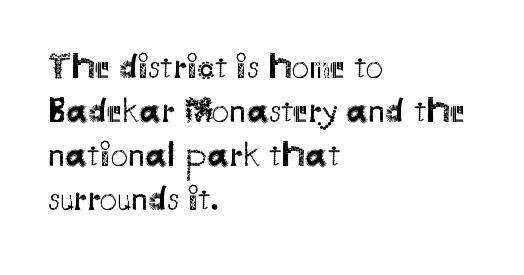
{"serif": "no", "italic": "no", "bold": "no", "weight": "regular", "width": "normal", "stroke_contrast": "medium", "x_height": "small", "monospaced": "no", "underline": "no", "align": "left", "line_spacing": "normal", "line_spacing_ratio": 1.26, "letter_spacing": "normal", "letter_spacing_em": 0.0, "glyph_px": 35}
